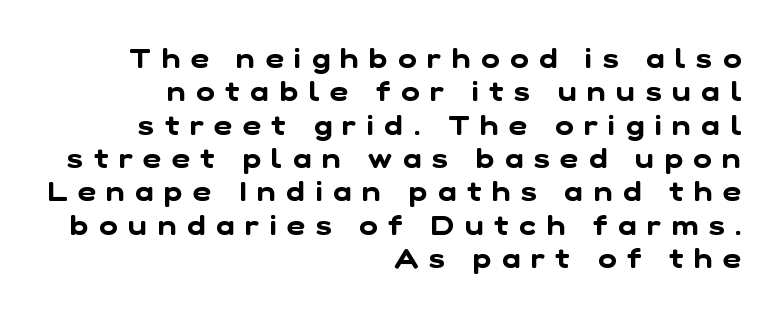
{"serif": "no", "width": "normal", "stroke_contrast": "low", "x_height": "medium", "monospaced": "no", "underline": "no", "align": "right", "line_spacing_ratio": 1.19, "letter_spacing": "wide", "letter_spacing_em": 0.38, "glyph_px": 28}
